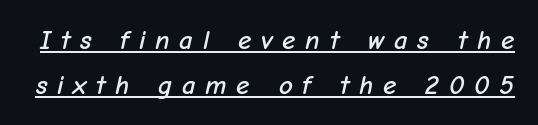
In terms of letterspacing, this is a distinctly airy, spread setting. Whoever set this chose a conventional vertical rhythm. The text carries the slant typical of an italic or oblique font. The rendered words wear a rule along their underside.
